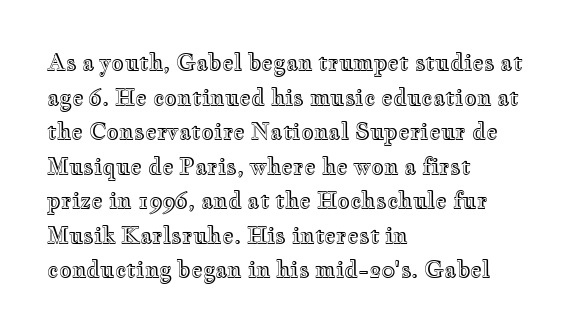
{"italic": "no", "underline": "no", "align": "left", "line_spacing": "normal", "line_spacing_ratio": 1.57, "letter_spacing": "normal", "letter_spacing_em": 0.0, "glyph_px": 22}
